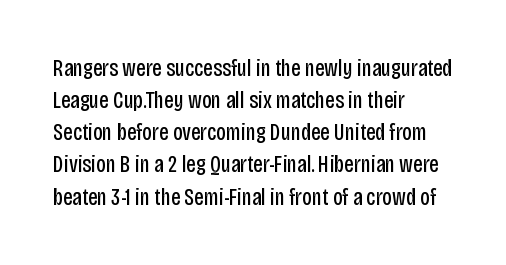
Q: Is the text bold? A: No.
Q: Is the text italic (slanted)? A: No, it is upright.
Q: Is the text underlined? A: No.
Q: How is the paragraph aligned? A: Left-aligned.
Q: Is the spacing between letters normal or unusually wide? A: Normal.
Q: Is the spacing between lines tight, normal or loose? A: Normal.
